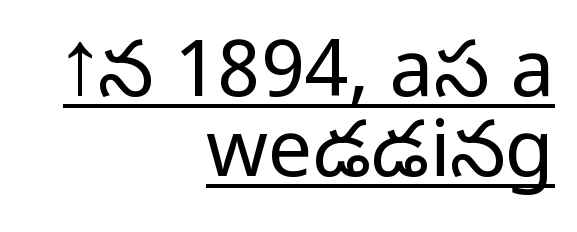
{"serif": "no", "italic": "no", "bold": "no", "weight": "light", "width": "normal", "stroke_contrast": "low", "x_height": "medium", "monospaced": "no", "underline": "yes", "align": "right", "line_spacing": "tight", "line_spacing_ratio": 1.01, "letter_spacing": "normal", "letter_spacing_em": 0.0, "glyph_px": 79}
